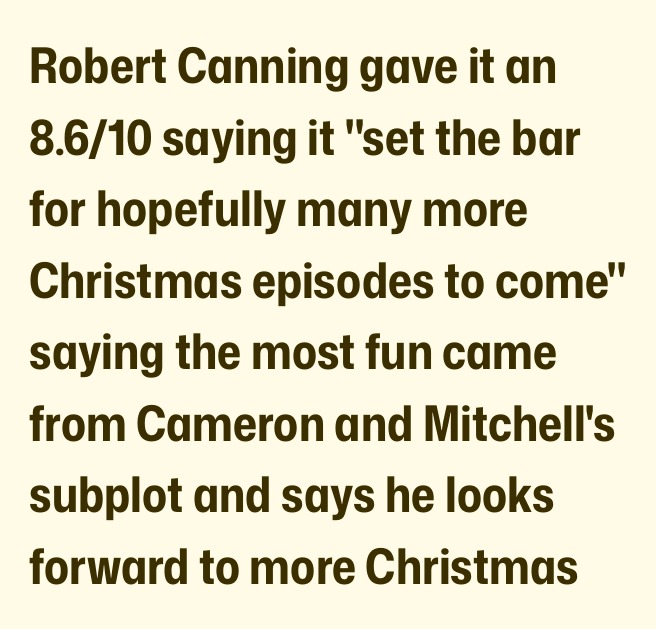
Q: Is the text bold? A: Yes.
Q: Is the text italic (slanted)? A: No, it is upright.
Q: Is the typeface a serif or a sans-serif typeface? A: Sans-serif.
Q: Is the text underlined? A: No.
Q: How is the paragraph aligned? A: Left-aligned.
Q: Is the spacing between letters normal or unusually wide? A: Normal.
Q: Is the spacing between lines tight, normal or loose? A: Normal.
Q: Width (condensed, normal, or wide)? A: Condensed.
Q: Stroke contrast? A: Low.
Q: x-height? A: Medium.
Q: Monospaced? A: No.
